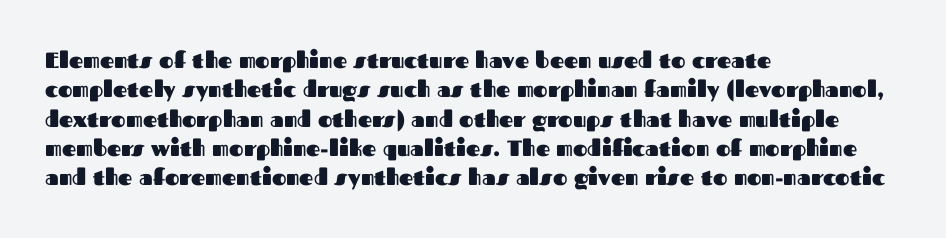
The image shows 22 px bold type, upright; set left-aligned, normal line spacing (1.33x), normal letter spacing, not underlined.
